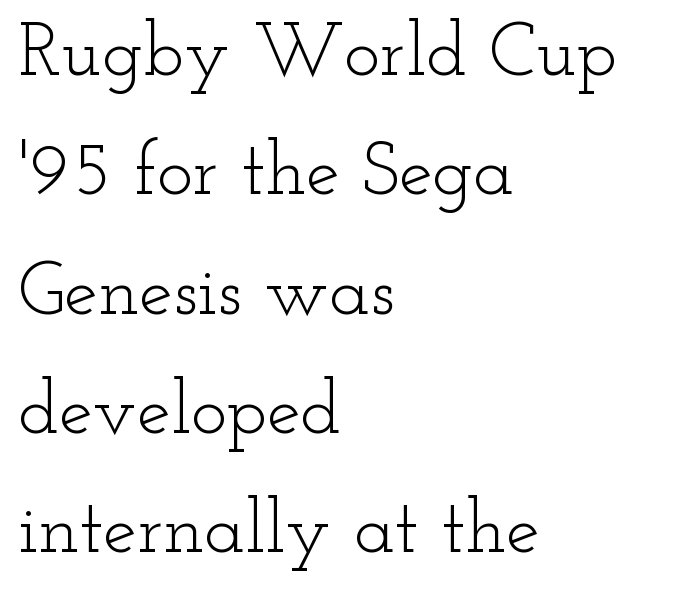
{"serif": "yes", "italic": "no", "bold": "no", "weight": "light", "width": "wide", "stroke_contrast": "low", "x_height": "small", "monospaced": "no", "underline": "no", "align": "left", "line_spacing": "normal", "line_spacing_ratio": 1.57, "letter_spacing": "normal", "letter_spacing_em": 0.0, "glyph_px": 76}
